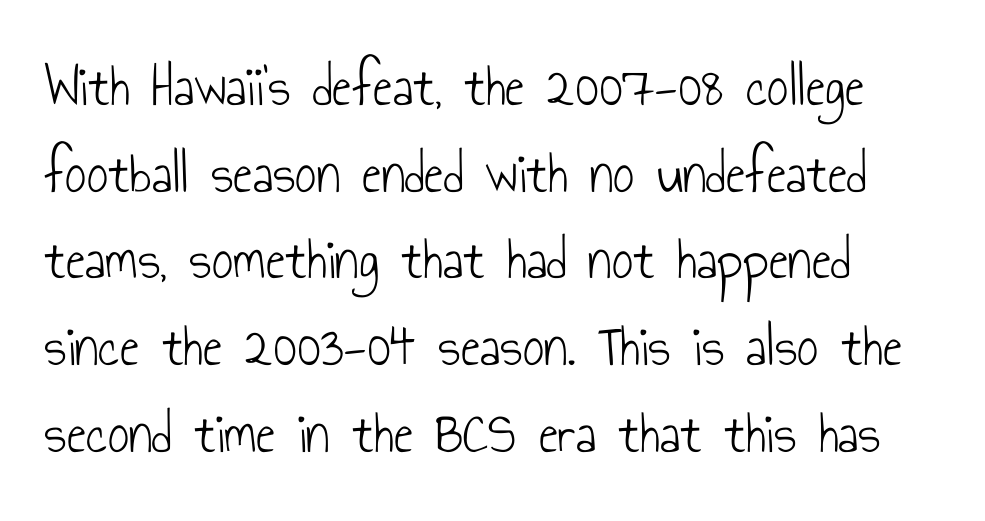
No chunkiness to these letters — they're not bold. Stroke terminals: plain, sans-serif. Letter spacing: default. The lettering holds an erect, upright posture throughout.
